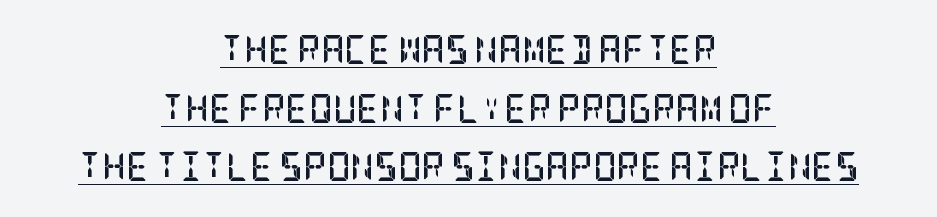
The image shows 29 px semibold, condensed serif type, upright; set centered, loose line spacing (2.02x), normal letter spacing, underlined; low stroke contrast and a large x-height.
